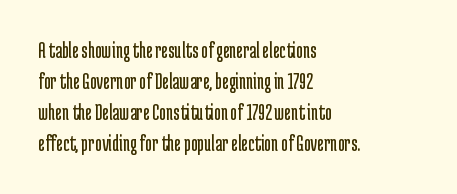
The image shows 23 px text type, upright; set left-aligned, normal line spacing (1.35x), normal letter spacing, not underlined.
